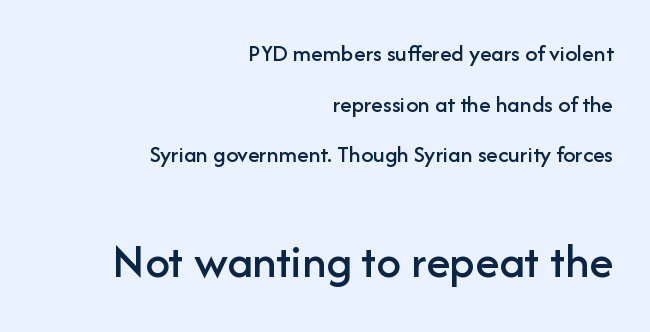
The image shows 49 px sans-serif type, upright; set right-aligned, loose line spacing (2.11x), normal letter spacing, not underlined; the second (bottom) block is 2.04x larger; low stroke contrast and a medium x-height.
